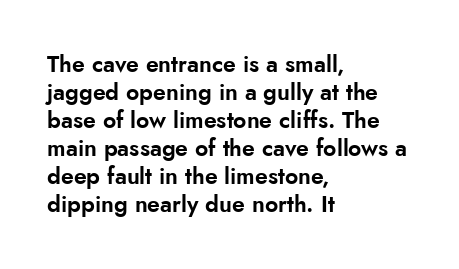
{"italic": "no", "underline": "no", "align": "left", "line_spacing_ratio": 1.22, "letter_spacing": "normal", "letter_spacing_em": 0.0, "glyph_px": 23}
